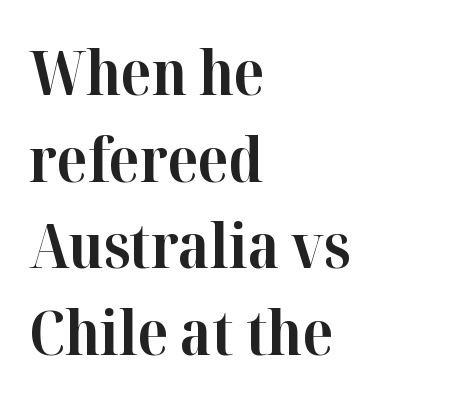
Each letter keeps its own natural width here, so spacing adapts to shape. Emphasis by weight is at full strength: bold. Words float on clear page, feet unadorned. Posture: straight, roman, zero tilt. Look at the bottom of the vertical strokes: they flare into serifs here. How would I describe the line gaps? Plain and ordinary.
